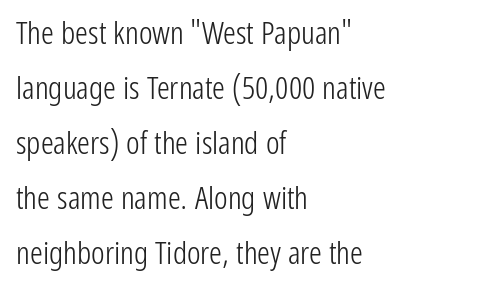
Q: Is the text bold? A: No.
Q: Is the text italic (slanted)? A: No, it is upright.
Q: Is the typeface a serif or a sans-serif typeface? A: Sans-serif.
Q: Is the text underlined? A: No.
Q: How is the paragraph aligned? A: Left-aligned.
Q: Is the spacing between letters normal or unusually wide? A: Normal.
Q: Width (condensed, normal, or wide)? A: Condensed.
Q: Stroke contrast? A: Low.
Q: x-height? A: Medium.
Q: Monospaced? A: No.
